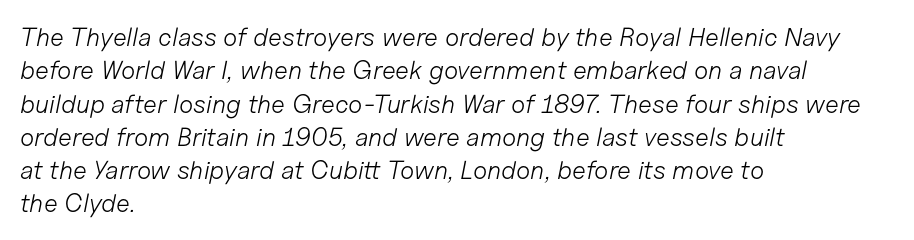
Q: Is the text bold? A: No.
Q: Is the text italic (slanted)? A: Yes, it leans right by about 11 degrees.
Q: Is the text underlined? A: No.
Q: How is the paragraph aligned? A: Left-aligned.
Q: Is the spacing between letters normal or unusually wide? A: Normal.
Q: Is the spacing between lines tight, normal or loose? A: Normal.
